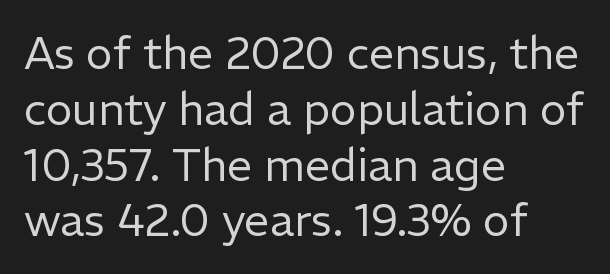
Q: Is the text bold? A: No.
Q: Is the text italic (slanted)? A: No, it is upright.
Q: Is the typeface a serif or a sans-serif typeface? A: Sans-serif.
Q: Is the text underlined? A: No.
Q: How is the paragraph aligned? A: Left-aligned.
Q: Is the spacing between letters normal or unusually wide? A: Normal.
Q: Width (condensed, normal, or wide)? A: Normal.
Q: Stroke contrast? A: Low.
Q: x-height? A: Medium.
Q: Monospaced? A: No.
